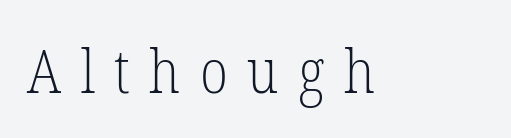
Q: Is the text bold? A: No.
Q: Is the text italic (slanted)? A: No, it is upright.
Q: Is the typeface a serif or a sans-serif typeface? A: Serif.
Q: Is the text underlined? A: No.
Q: Is the spacing between letters normal or unusually wide? A: Unusually wide.
Q: Width (condensed, normal, or wide)? A: Condensed.
Q: Stroke contrast? A: Low.
Q: x-height? A: Medium.
Q: Monospaced? A: No.
